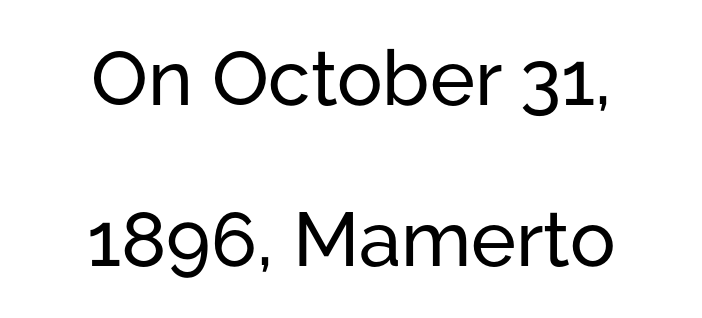
Spacing between characters is what you'd get straight out of the box. Typeset on center — no edge is straight. A typesetter would call this proportional, since set widths differ per character. Quick note: interline space is abundant. Type style note: lacks serifs.
